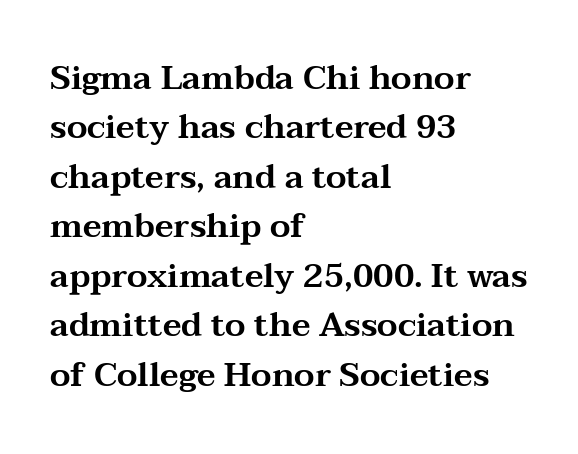
Q: Is the text italic (slanted)? A: No, it is upright.
Q: Is the typeface a serif or a sans-serif typeface? A: Serif.
Q: Is the text underlined? A: No.
Q: How is the paragraph aligned? A: Left-aligned.
Q: Is the spacing between letters normal or unusually wide? A: Normal.
Q: Is the spacing between lines tight, normal or loose? A: Normal.
Q: Width (condensed, normal, or wide)? A: Wide.
Q: Stroke contrast? A: Medium.
Q: x-height? A: Medium.
Q: Monospaced? A: No.
